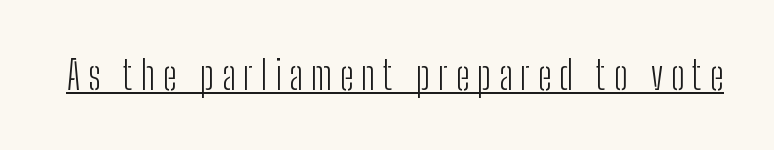
The image shows 39 px light, condensed sans-serif type, upright; set unusually wide letter spacing (+0.2 em), underlined; low stroke contrast and a medium x-height.
